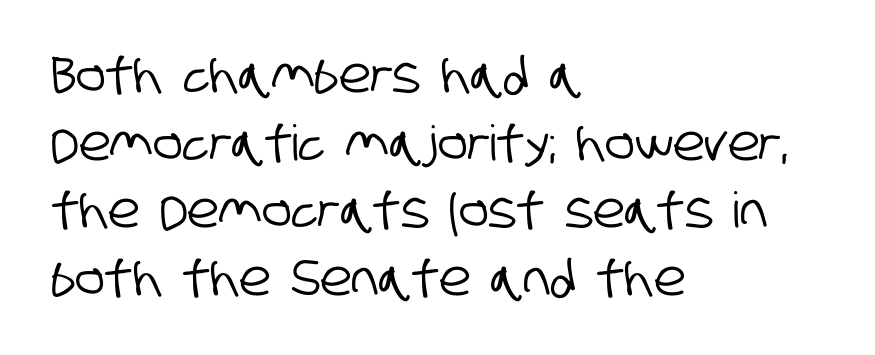
The image shows 49 px condensed sans-serif type; set left-aligned, normal line spacing (1.38x), normal letter spacing, not underlined; low stroke contrast and a large x-height.
